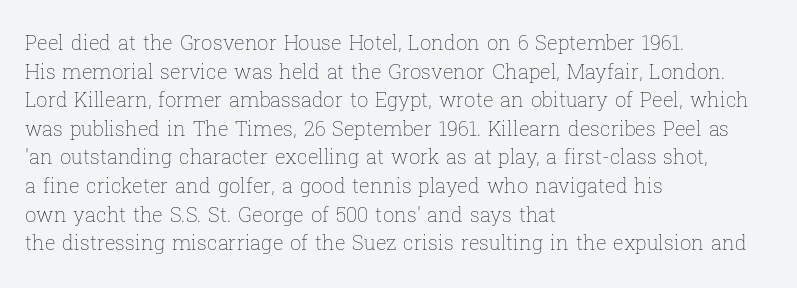
Honestly, the letter spacing is just normal — you wouldn't notice it. Every row of glyphs begins at an identical x-position on the left. The lettering holds an erect, upright posture throughout. A typesetter would call this leading conventional body-copy spacing.
